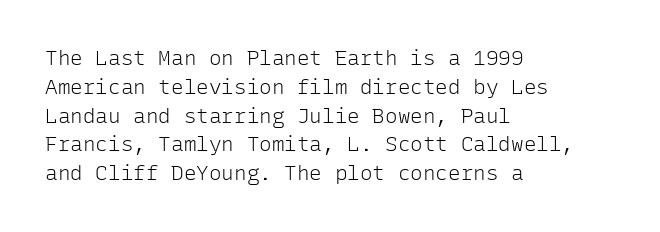
Q: Is the text bold? A: No.
Q: Is the text italic (slanted)? A: No, it is upright.
Q: Is the text underlined? A: No.
Q: How is the paragraph aligned? A: Left-aligned.
Q: Is the spacing between letters normal or unusually wide? A: Normal.
Q: Is the spacing between lines tight, normal or loose? A: Normal.
